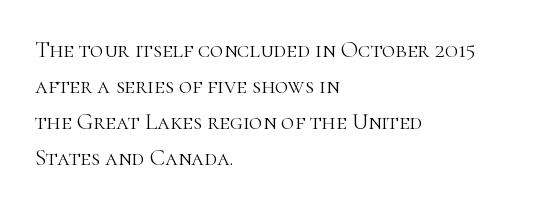
{"italic": "no", "bold": "no", "underline": "no", "align": "left", "line_spacing": "normal", "line_spacing_ratio": 1.57, "letter_spacing": "normal", "letter_spacing_em": 0.0, "glyph_px": 23}
